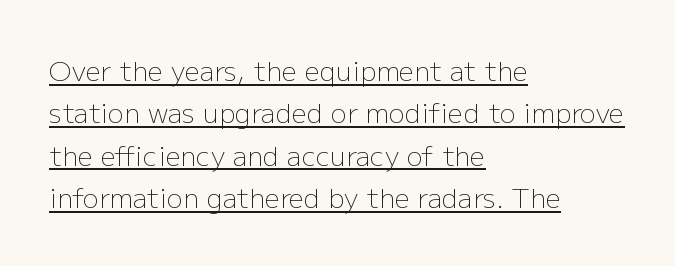
{"italic": "no", "bold": "no", "underline": "yes", "align": "left", "line_spacing": "normal", "line_spacing_ratio": 1.57, "letter_spacing": "normal", "letter_spacing_em": 0.0, "glyph_px": 27}
